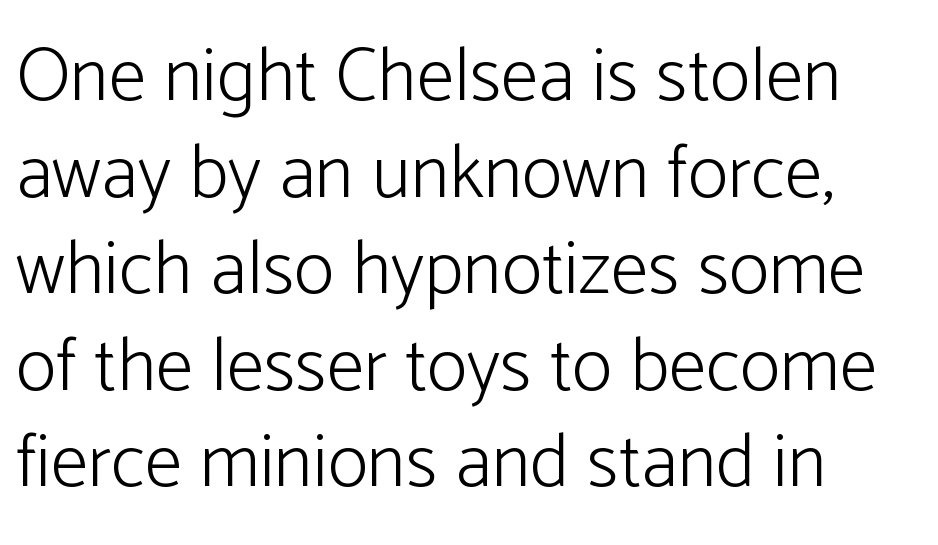
Q: Is the text bold? A: No.
Q: Is the text italic (slanted)? A: No, it is upright.
Q: Is the typeface a serif or a sans-serif typeface? A: Sans-serif.
Q: Is the text underlined? A: No.
Q: How is the paragraph aligned? A: Left-aligned.
Q: Is the spacing between letters normal or unusually wide? A: Normal.
Q: Is the spacing between lines tight, normal or loose? A: Normal.
Q: Width (condensed, normal, or wide)? A: Normal.
Q: Stroke contrast? A: Low.
Q: x-height? A: Medium.
Q: Monospaced? A: No.
